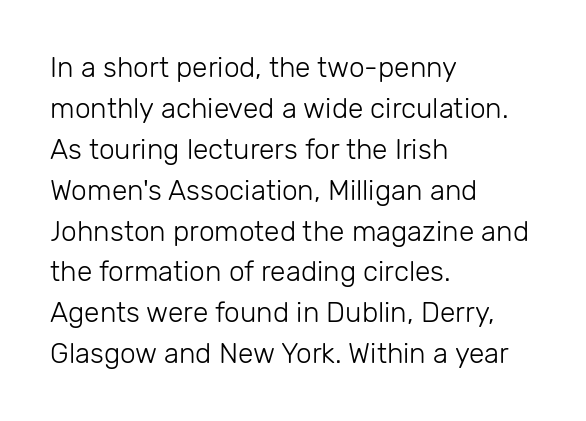
{"serif": "no", "italic": "no", "bold": "no", "weight": "light", "width": "normal", "stroke_contrast": "low", "x_height": "medium", "monospaced": "no", "underline": "no", "align": "left", "line_spacing": "normal", "line_spacing_ratio": 1.46, "letter_spacing": "normal", "letter_spacing_em": 0.0, "glyph_px": 28}
